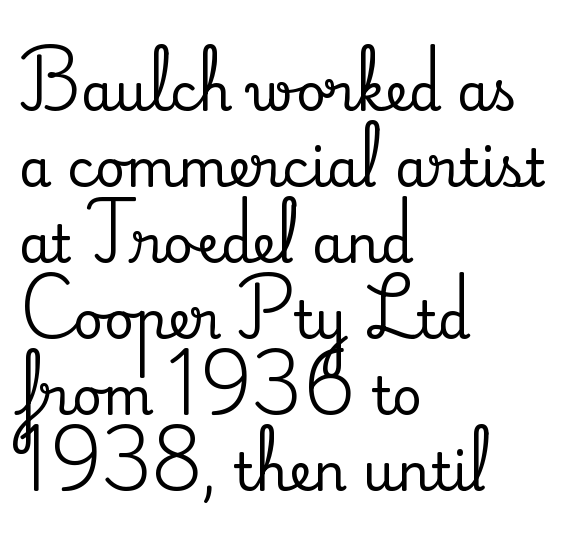
Looks like regular typesetting: each glyph gets only the width it needs. A typesetter would mark this as roman, not italic. Leading matches the norm, producing a regular column. Inter-character spacing is left at the font's built-in metrics. Check where the strokes stop: tiny serifs finish them off. The zone under the glyphs is completely vacant.
